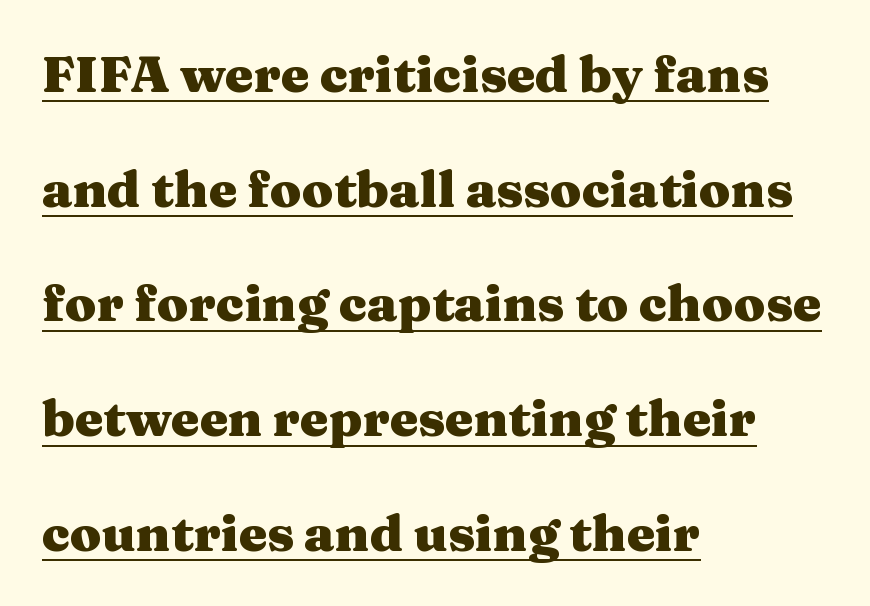
{"serif": "yes", "italic": "no", "bold": "yes", "weight": "heavy", "width": "wide", "stroke_contrast": "medium", "x_height": "medium", "monospaced": "no", "underline": "yes", "align": "left", "line_spacing": "loose", "line_spacing_ratio": 2.25, "letter_spacing": "normal", "letter_spacing_em": 0.0, "glyph_px": 51}
